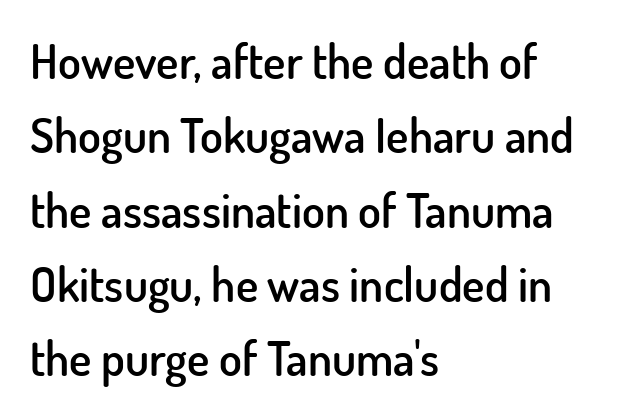
Q: Is the text bold? A: Semi-bold.
Q: Is the text italic (slanted)? A: No, it is upright.
Q: Is the typeface a serif or a sans-serif typeface? A: Sans-serif.
Q: Is the text underlined? A: No.
Q: How is the paragraph aligned? A: Left-aligned.
Q: Is the spacing between letters normal or unusually wide? A: Normal.
Q: Is the spacing between lines tight, normal or loose? A: Normal.
Q: Width (condensed, normal, or wide)? A: Normal.
Q: Stroke contrast? A: Low.
Q: x-height? A: Small.
Q: Monospaced? A: No.
